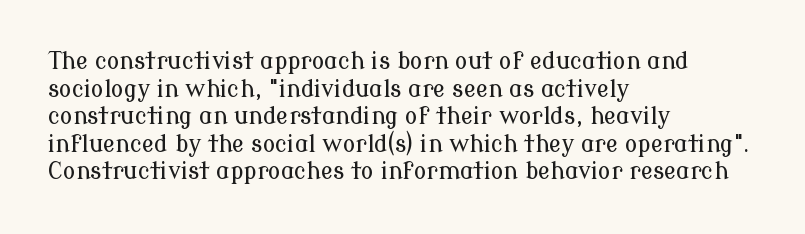
The line texture is even and compact thanks to regular tracking. These lines stack with their left ends in a neat column. The lettering stays uniformly vertical, giving the passage a roman look. Check the space under the baseline: it is left empty.
